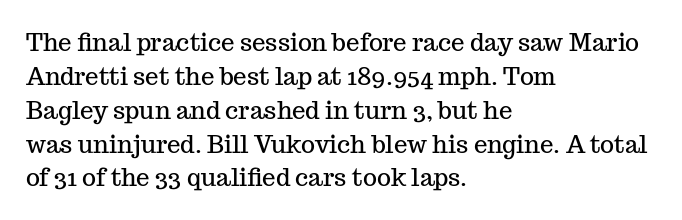
Q: Is the text italic (slanted)? A: No, it is upright.
Q: Is the text underlined? A: No.
Q: How is the paragraph aligned? A: Left-aligned.
Q: Is the spacing between letters normal or unusually wide? A: Normal.
Q: Is the spacing between lines tight, normal or loose? A: Normal.
